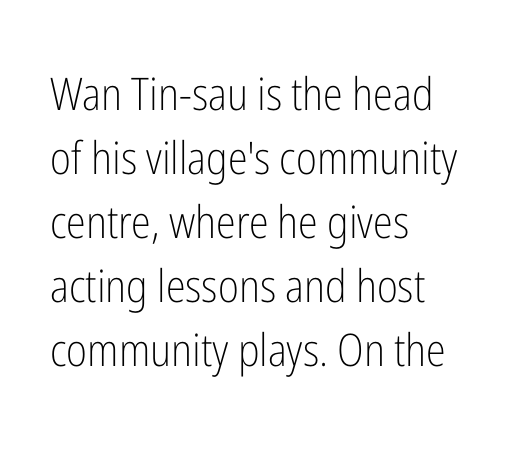
Q: Is the text bold? A: No.
Q: Is the text italic (slanted)? A: No, it is upright.
Q: Is the typeface a serif or a sans-serif typeface? A: Sans-serif.
Q: Is the text underlined? A: No.
Q: How is the paragraph aligned? A: Left-aligned.
Q: Is the spacing between letters normal or unusually wide? A: Normal.
Q: Is the spacing between lines tight, normal or loose? A: Normal.
Q: Width (condensed, normal, or wide)? A: Condensed.
Q: Stroke contrast? A: Low.
Q: x-height? A: Medium.
Q: Monospaced? A: No.
